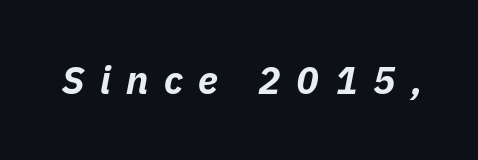
{"italic": "yes", "lean": "right", "slant_degrees": 11, "bold": "yes", "weight": "bold", "width": "normal", "stroke_contrast": "low", "x_height": "medium", "monospaced": "no", "underline": "no", "letter_spacing": "wide", "letter_spacing_em": 0.41, "glyph_px": 38}
